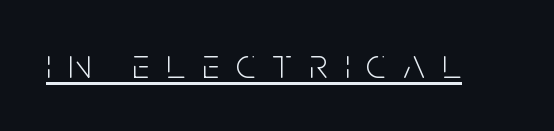
{"serif": "no", "italic": "no", "bold": "no", "weight": "light", "width": "condensed", "stroke_contrast": "low", "x_height": "large", "monospaced": "no", "underline": "yes", "letter_spacing": "wide", "letter_spacing_em": 0.4, "glyph_px": 43}
